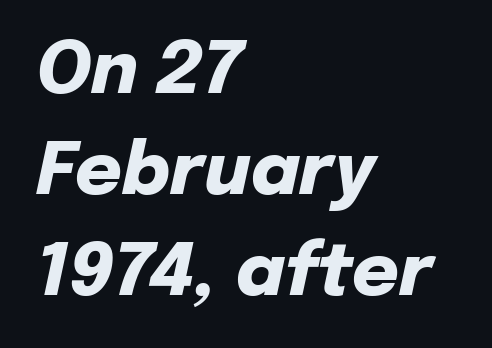
Q: Is the text bold? A: Yes.
Q: Is the text italic (slanted)? A: Yes, it leans right by about 12 degrees.
Q: Is the text underlined? A: No.
Q: How is the paragraph aligned? A: Left-aligned.
Q: Is the spacing between letters normal or unusually wide? A: Normal.
Q: Is the spacing between lines tight, normal or loose? A: Normal.
Q: Width (condensed, normal, or wide)? A: Normal.
Q: Stroke contrast? A: Low.
Q: x-height? A: Medium.
Q: Monospaced? A: No.
